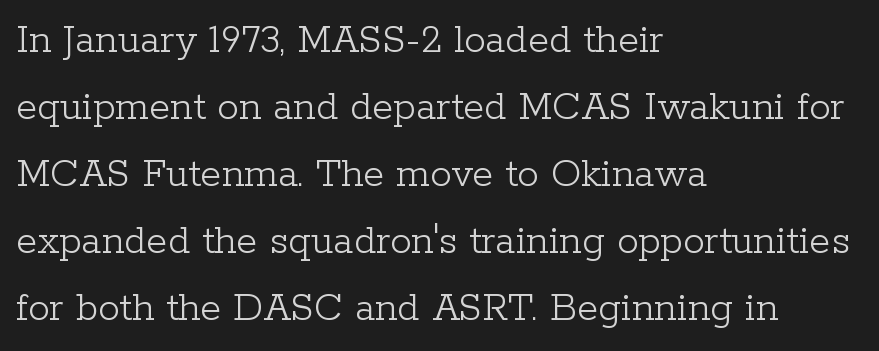
Q: Is the text bold? A: No.
Q: Is the text italic (slanted)? A: No, it is upright.
Q: Is the typeface a serif or a sans-serif typeface? A: Serif.
Q: Is the text underlined? A: No.
Q: How is the paragraph aligned? A: Left-aligned.
Q: Is the spacing between letters normal or unusually wide? A: Normal.
Q: Is the spacing between lines tight, normal or loose? A: Normal.
Q: Width (condensed, normal, or wide)? A: Normal.
Q: Stroke contrast? A: Low.
Q: x-height? A: Medium.
Q: Monospaced? A: No.
